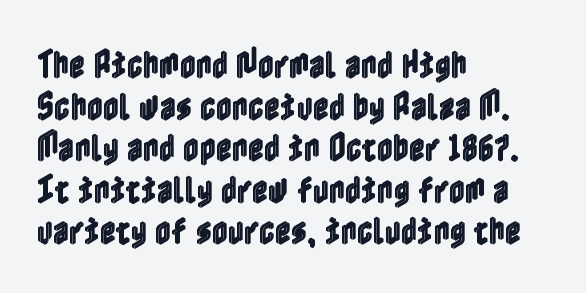
The letterforms sit shoulder to shoulder at normal distance. These lines are set flush left with a ragged right edge. Underlining? Definitely not there. How would I describe the line gaps? Plain and ordinary. Tall strokes in this sample are plumb rather than angled.
